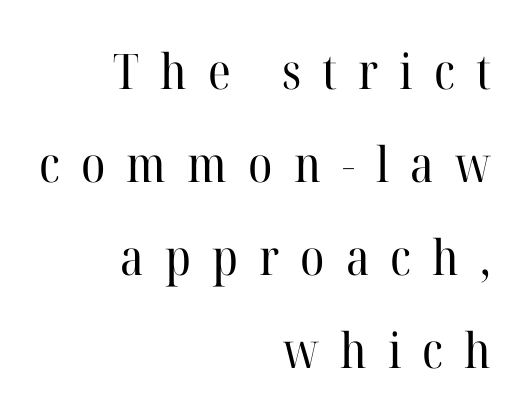
{"serif": "yes", "italic": "no", "bold": "no", "weight": "regular", "width": "normal", "stroke_contrast": "high", "x_height": "medium", "monospaced": "no", "underline": "no", "align": "right", "line_spacing": "loose", "line_spacing_ratio": 1.9, "letter_spacing": "wide", "letter_spacing_em": 0.43, "glyph_px": 49}
